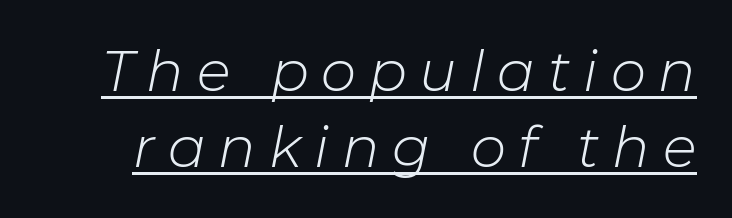
The image shows 56 px light type, italic (leaning right); set normal line spacing (1.35x), unusually wide letter spacing (+0.23 em), underlined; low stroke contrast and a medium x-height.
